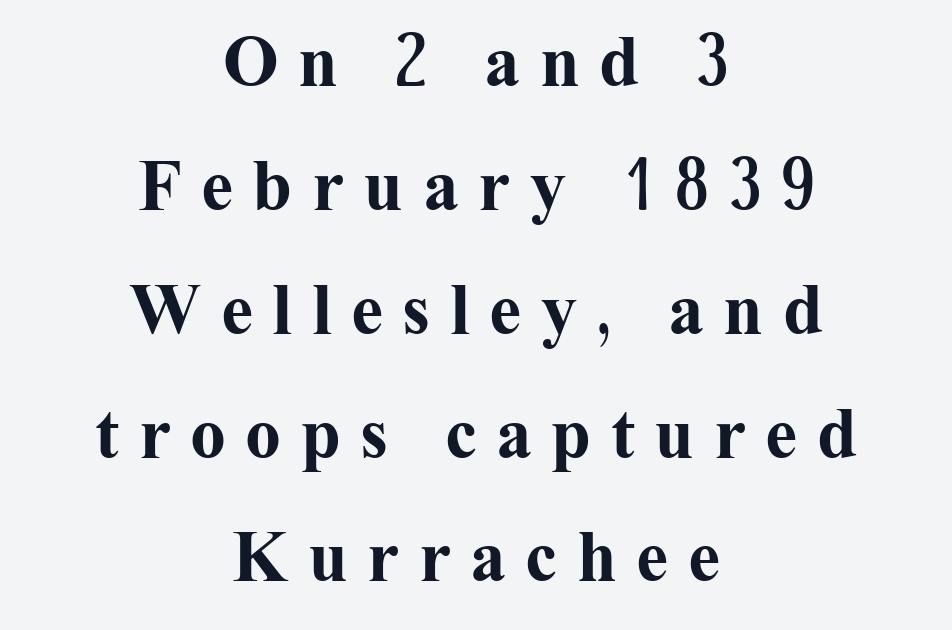
The image shows 72 px bold serif type, upright; set centered, line spacing 1.72x, unusually wide letter spacing (+0.27 em), not underlined; medium stroke contrast and a medium x-height.
